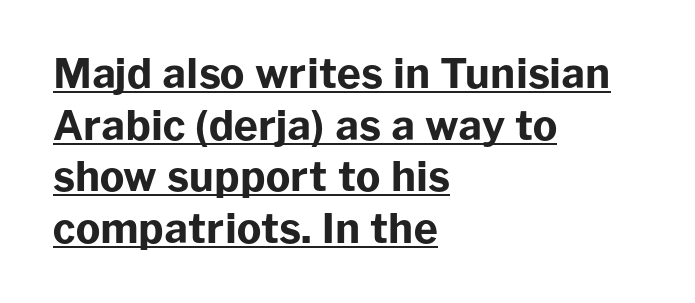
{"serif": "no", "italic": "no", "bold": "yes", "weight": "bold", "width": "normal", "stroke_contrast": "low", "x_height": "medium", "monospaced": "no", "underline": "yes", "align": "left", "line_spacing": "normal", "line_spacing_ratio": 1.26, "letter_spacing": "normal", "letter_spacing_em": 0.0, "glyph_px": 41}
